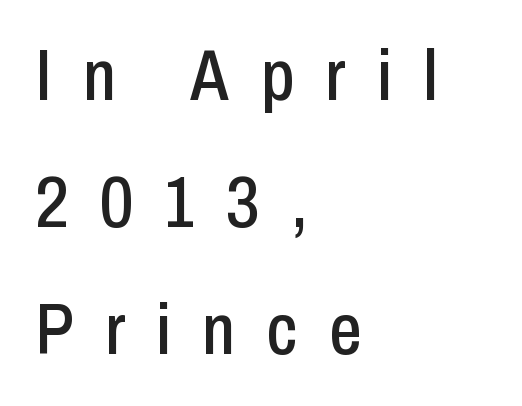
Q: Is the text italic (slanted)? A: No, it is upright.
Q: Is the typeface a serif or a sans-serif typeface? A: Sans-serif.
Q: Is the text underlined? A: No.
Q: How is the paragraph aligned? A: Left-aligned.
Q: Is the spacing between letters normal or unusually wide? A: Unusually wide.
Q: Width (condensed, normal, or wide)? A: Condensed.
Q: Stroke contrast? A: Low.
Q: x-height? A: Medium.
Q: Monospaced? A: No.
